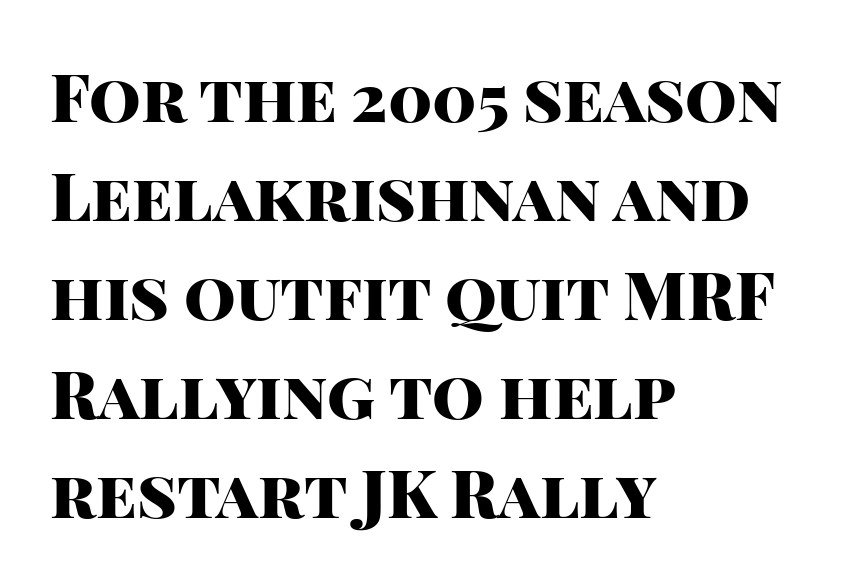
The rendering uses natural spacing where letterforms have individual widths. Spacing between characters is what you'd get straight out of the box. In terms of leading, this rendering sits right in the middle. The setting favours the left margin, as ordinary paragraphs usually do.
